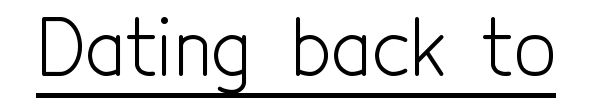
Q: Is the text bold? A: No.
Q: Is the text italic (slanted)? A: No, it is upright.
Q: Is the typeface a serif or a sans-serif typeface? A: Sans-serif.
Q: Is the text underlined? A: Yes.
Q: Is the spacing between letters normal or unusually wide? A: Normal.
Q: Width (condensed, normal, or wide)? A: Condensed.
Q: x-height? A: Medium.
Q: Monospaced? A: No.
